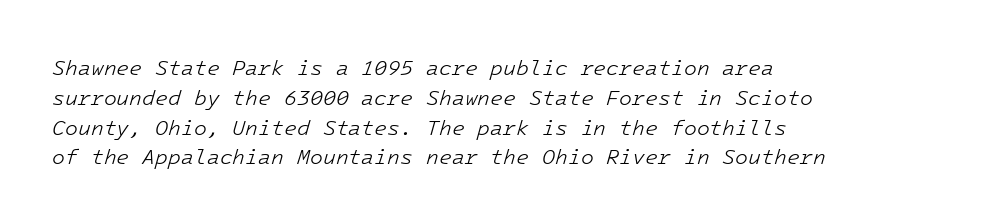
{"italic": "yes", "lean": "right", "slant_degrees": 16, "bold": "no", "underline": "no", "align": "left", "line_spacing": "normal", "line_spacing_ratio": 1.42, "letter_spacing": "normal", "letter_spacing_em": 0.0, "glyph_px": 21}
